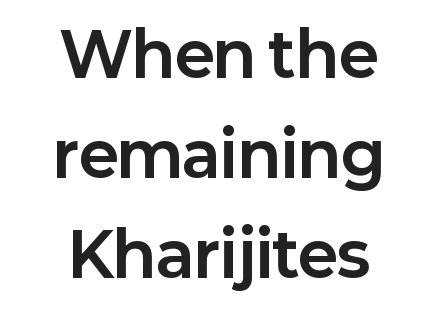
Q: Is the text bold? A: Yes.
Q: Is the text italic (slanted)? A: No, it is upright.
Q: Is the typeface a serif or a sans-serif typeface? A: Sans-serif.
Q: Is the text underlined? A: No.
Q: How is the paragraph aligned? A: Centered.
Q: Is the spacing between letters normal or unusually wide? A: Normal.
Q: Is the spacing between lines tight, normal or loose? A: Normal.
Q: Width (condensed, normal, or wide)? A: Normal.
Q: Stroke contrast? A: Low.
Q: x-height? A: Medium.
Q: Monospaced? A: No.
